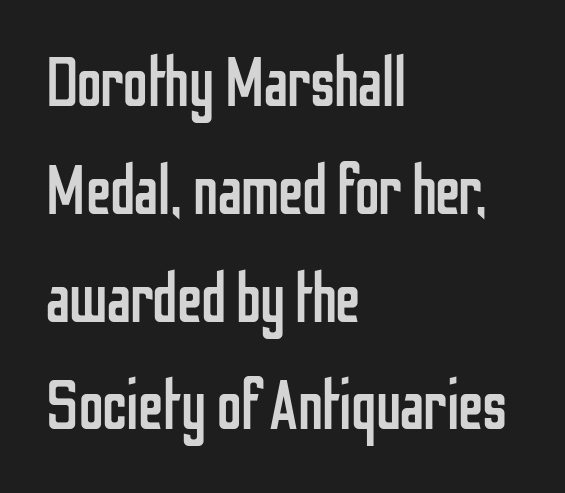
The face used here is proportionally spaced, like ordinary book or web type. The space beneath each line is pristine and unruled. Type style note: lacks serifs. Inter-character spacing is left at the font's built-in metrics. Is there any slant? The stems are plumb.
